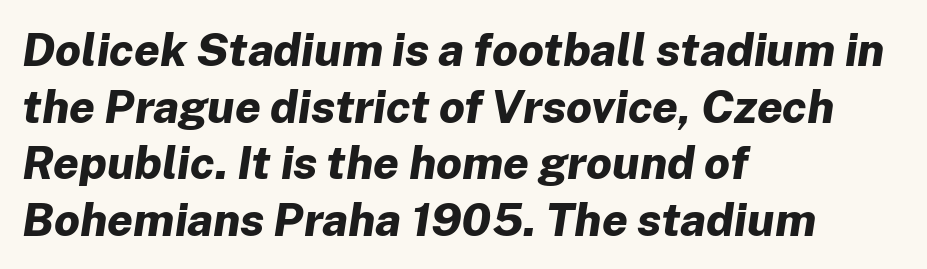
Q: Is the text bold? A: Yes.
Q: Is the text italic (slanted)? A: Yes, it leans right by about 8 degrees.
Q: Is the text underlined? A: No.
Q: How is the paragraph aligned? A: Left-aligned.
Q: Is the spacing between letters normal or unusually wide? A: Normal.
Q: Width (condensed, normal, or wide)? A: Normal.
Q: Stroke contrast? A: Low.
Q: x-height? A: Medium.
Q: Monospaced? A: No.
